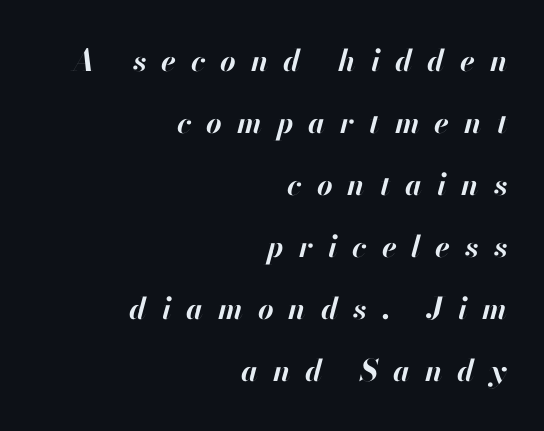
Q: Is the text bold? A: Yes.
Q: Is the text italic (slanted)? A: Yes, it leans right by about 13 degrees.
Q: Is the text underlined? A: No.
Q: How is the paragraph aligned? A: Right-aligned.
Q: Is the spacing between letters normal or unusually wide? A: Unusually wide.
Q: Is the spacing between lines tight, normal or loose? A: Loose.
Q: Width (condensed, normal, or wide)? A: Normal.
Q: Stroke contrast? A: High.
Q: x-height? A: Small.
Q: Monospaced? A: No.
